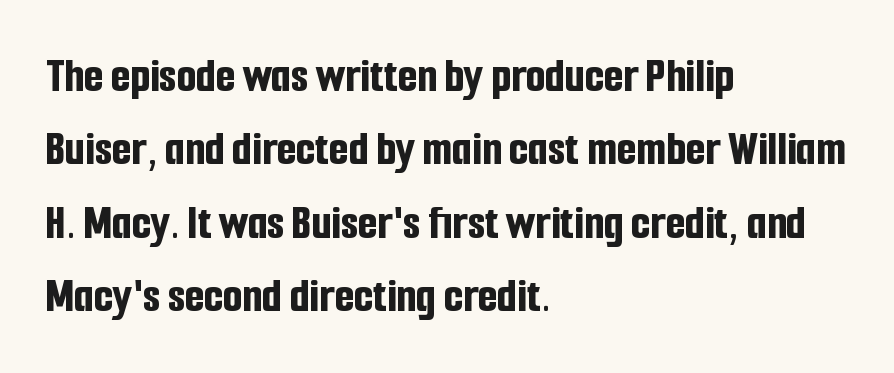
Q: Is the text bold? A: Yes.
Q: Is the text italic (slanted)? A: No, it is upright.
Q: Is the typeface a serif or a sans-serif typeface? A: Sans-serif.
Q: Is the text underlined? A: No.
Q: How is the paragraph aligned? A: Left-aligned.
Q: Is the spacing between letters normal or unusually wide? A: Normal.
Q: Is the spacing between lines tight, normal or loose? A: Normal.
Q: Width (condensed, normal, or wide)? A: Condensed.
Q: Stroke contrast? A: Low.
Q: x-height? A: Medium.
Q: Monospaced? A: No.
